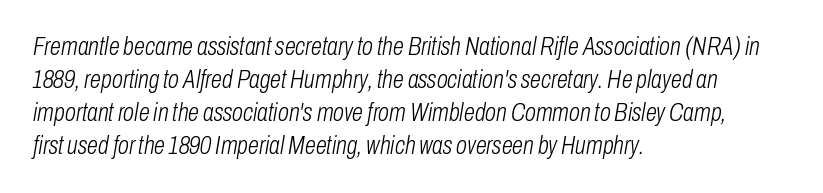
The letterforms sit shoulder to shoulder at normal distance. The specimen reads as italic at a glance. Is this a heavy cut? Hardly; it is regular or lighter. No word sits above an underline. Whoever set this chose a conventional vertical rhythm.
